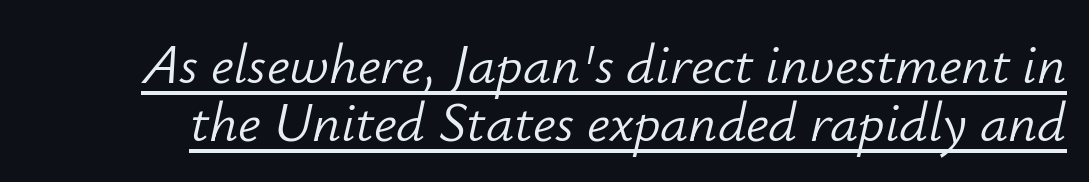
{"italic": "yes", "lean": "right", "slant_degrees": 12, "bold": "no", "weight": "light", "width": "normal", "stroke_contrast": "low", "x_height": "small", "monospaced": "no", "underline": "yes", "line_spacing": "tight", "line_spacing_ratio": 1.04, "letter_spacing": "normal", "letter_spacing_em": 0.0, "glyph_px": 56}
